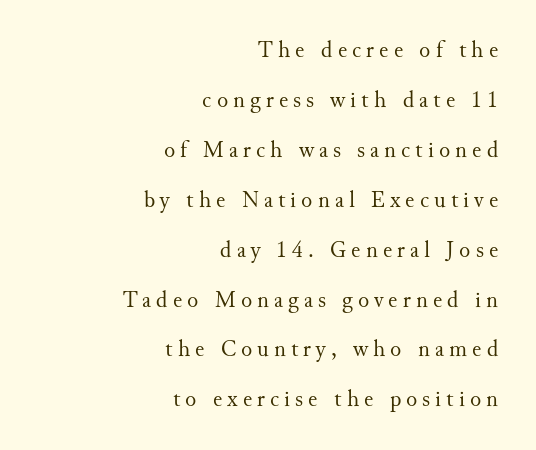
Italic: no, the glyphs are upright roman. Compared with a typical body face, this is equally light or lighter still. Casual observation: everything's shoved over to the right. Rows of type keep a wide berth in the vertical direction.
